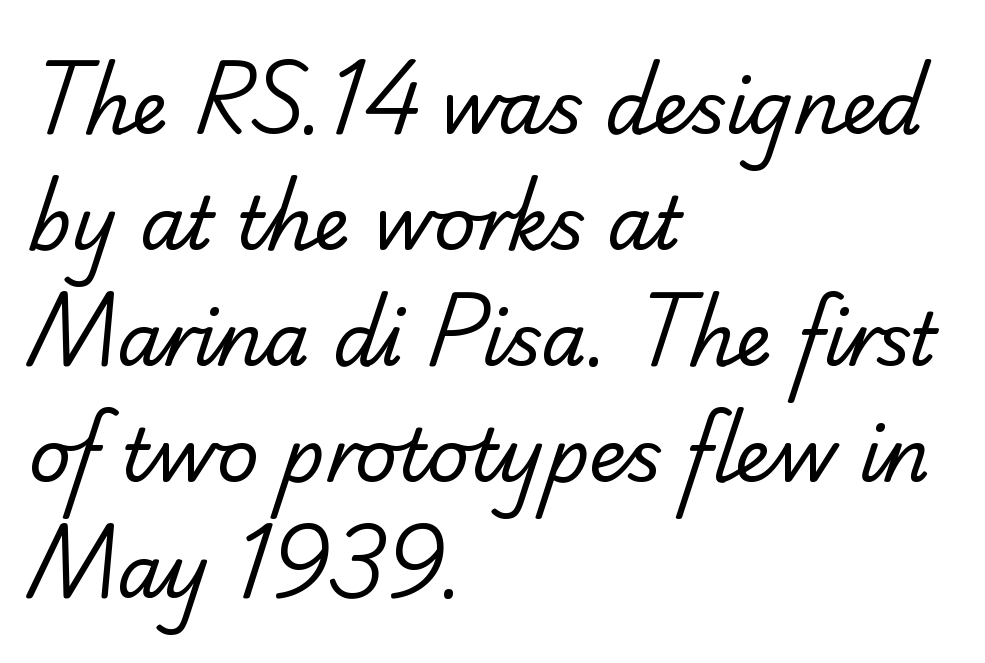
Horizontal bands of white between lines are of average thickness. Here the designer chose a conventional face with non-uniform glyph widths. Notice how the passage keeps a crisp vertical edge on the left only. The rendering shows small feet on the letterforms — a serif design.
